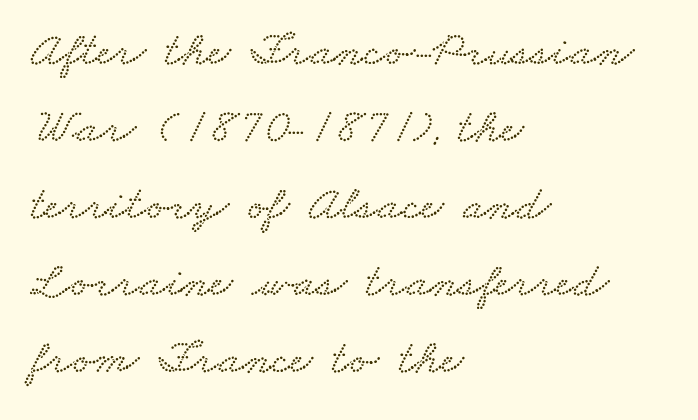
{"width": "wide", "stroke_contrast": "low", "x_height": "small", "monospaced": "no", "underline": "no", "align": "left", "line_spacing": "normal", "line_spacing_ratio": 1.57, "letter_spacing": "normal", "letter_spacing_em": 0.0, "glyph_px": 49}
